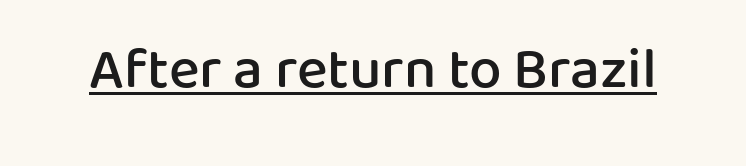
{"serif": "no", "italic": "no", "bold": "semi", "weight": "semibold", "width": "normal", "stroke_contrast": "low", "x_height": "medium", "monospaced": "no", "underline": "yes", "letter_spacing": "normal", "letter_spacing_em": 0.0, "glyph_px": 58}
